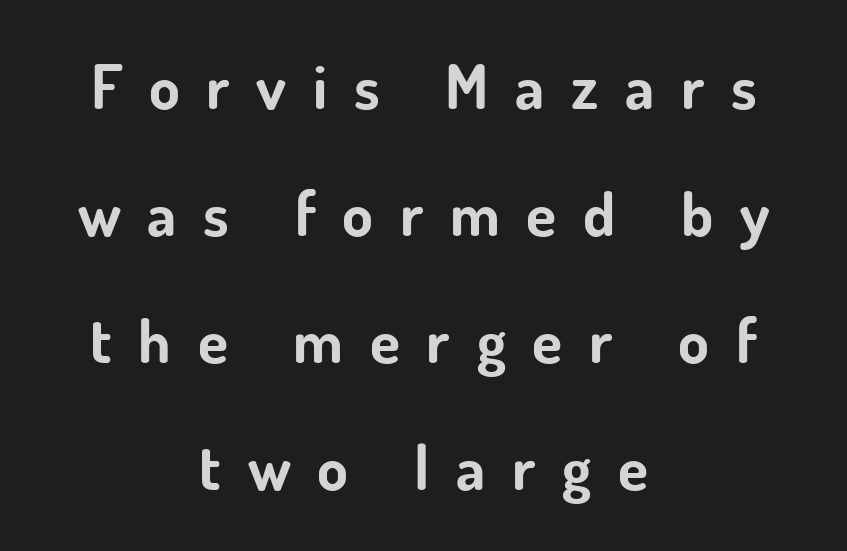
The image shows 62 px bold sans-serif type, upright; set centered, loose line spacing (2.05x), unusually wide letter spacing (+0.43 em), not underlined; low stroke contrast and a small x-height.
